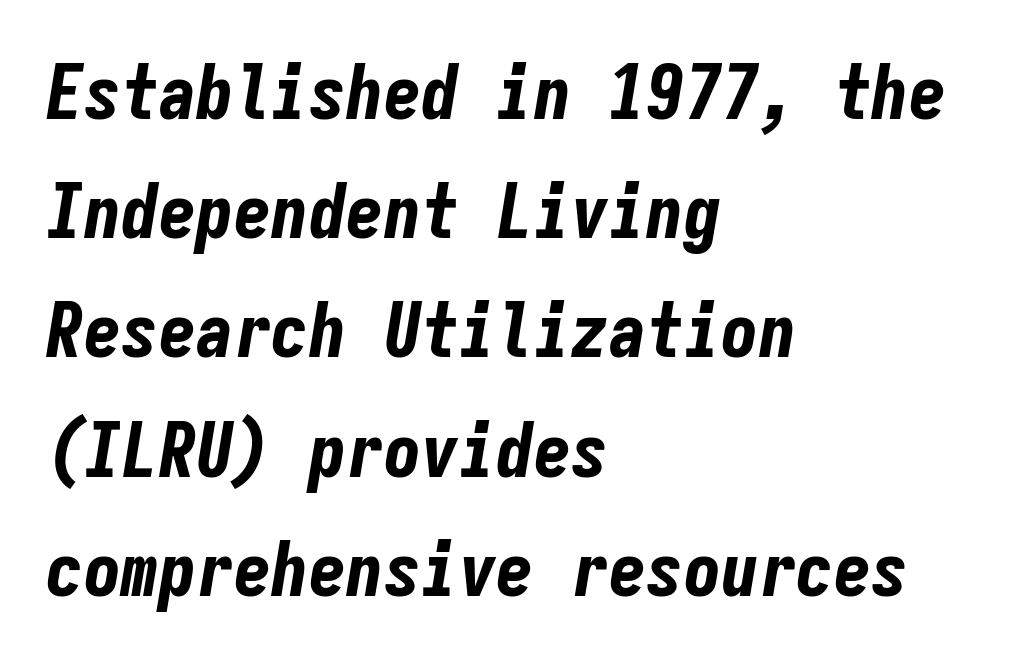
Q: Is the text bold? A: Yes.
Q: Is the text italic (slanted)? A: Yes, it leans right by about 9 degrees.
Q: Is the text underlined? A: No.
Q: How is the paragraph aligned? A: Left-aligned.
Q: Is the spacing between letters normal or unusually wide? A: Normal.
Q: Is the spacing between lines tight, normal or loose? A: Normal.
Q: Width (condensed, normal, or wide)? A: Condensed.
Q: Stroke contrast? A: Low.
Q: x-height? A: Medium.
Q: Monospaced? A: Yes.
